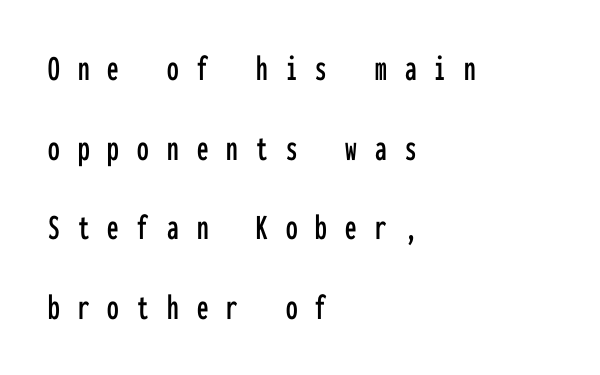
The paragraph has a hard left edge and a soft right edge. The leading is generous, giving the passage an open texture. Just letters on the line, the space beneath them empty. Check where the strokes stop: nothing finishes them off — pure sans. Every character here occupies the same horizontal width, giving the sample a typewriter-like rhythm.
